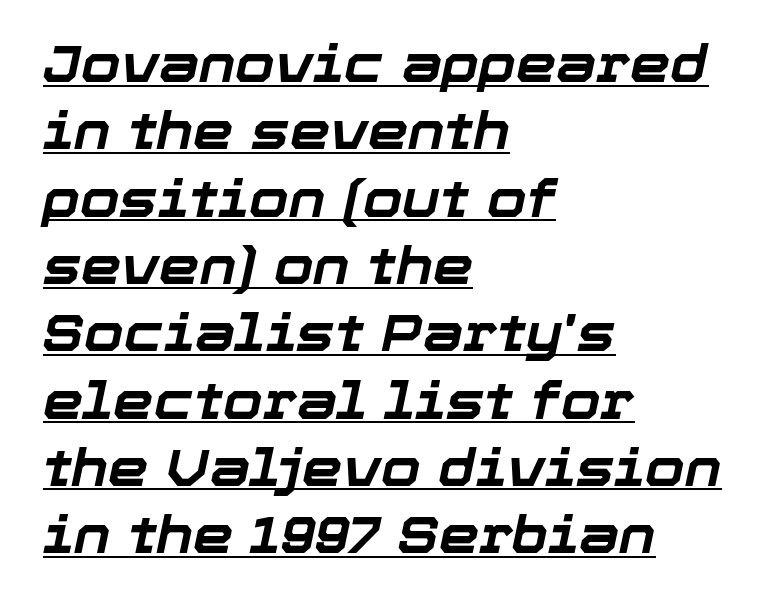
Q: Is the text bold? A: Yes.
Q: Is the text italic (slanted)? A: Yes, it leans right by about 12 degrees.
Q: Is the text underlined? A: Yes.
Q: How is the paragraph aligned? A: Left-aligned.
Q: Is the spacing between letters normal or unusually wide? A: Normal.
Q: Is the spacing between lines tight, normal or loose? A: Normal.
Q: Width (condensed, normal, or wide)? A: Normal.
Q: Stroke contrast? A: Low.
Q: x-height? A: Medium.
Q: Monospaced? A: No.
